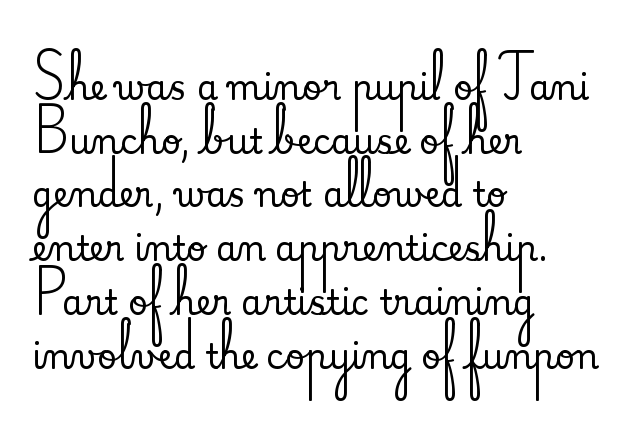
The image shows 34 px serif type, upright; set left-aligned, normal line spacing (1.58x), normal letter spacing, not underlined; medium stroke contrast and a small x-height.
